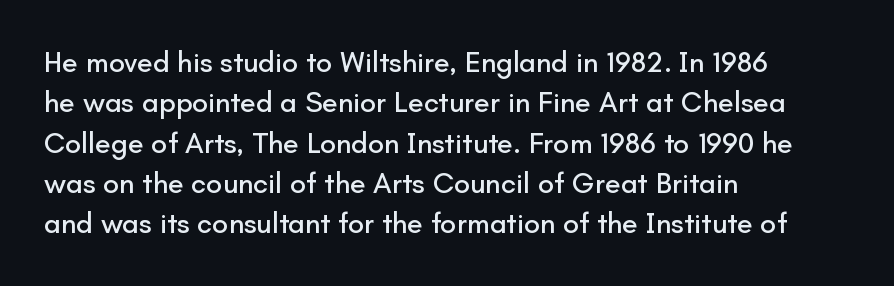
This rendering leaves character spacing at its baseline value. Is there much room between lines? A standard amount, neither cramped nor airy. The letters stand straight up with perfectly vertical stems. The foot of each line stays bare and open.
